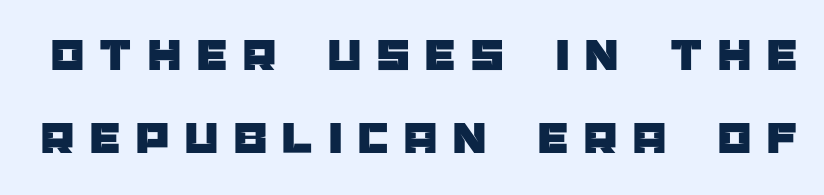
The image shows 47 px sans-serif type, upright; set line spacing 1.77x, unusually wide letter spacing (+0.34 em), not underlined; low stroke contrast and a large x-height.
